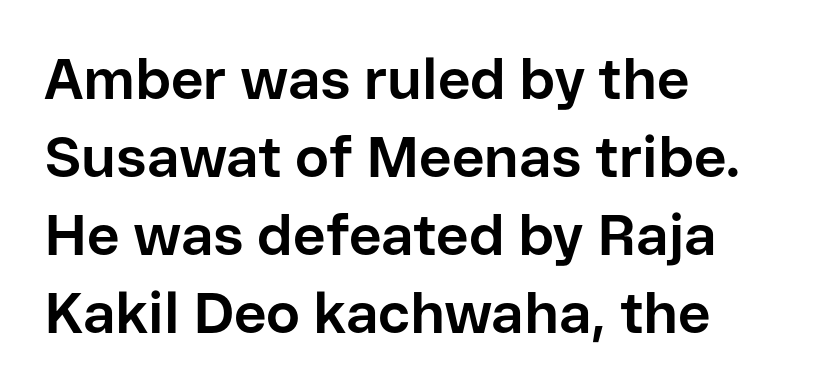
Nope, no serifs anywhere on these letters. If you measured baseline to baseline, you'd find a middling distance. Students, this is bold: see how much ink each stroke carries. Which margin do the lines hug? The left one — the right edge is uneven. Italic? Not at all — the glyphs are vertical.
